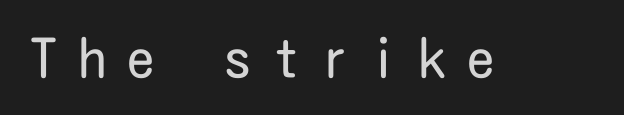
Q: Is the text bold? A: No.
Q: Is the text italic (slanted)? A: No, it is upright.
Q: Is the typeface a serif or a sans-serif typeface? A: Sans-serif.
Q: Is the text underlined? A: No.
Q: Is the spacing between letters normal or unusually wide? A: Unusually wide.
Q: Width (condensed, normal, or wide)? A: Condensed.
Q: Stroke contrast? A: Low.
Q: x-height? A: Medium.
